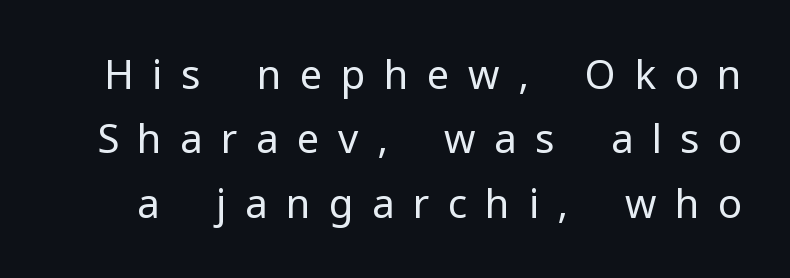
{"serif": "no", "italic": "no", "bold": "no", "weight": "regular", "width": "normal", "stroke_contrast": "low", "x_height": "medium", "monospaced": "no", "underline": "no", "line_spacing": "normal", "line_spacing_ratio": 1.61, "letter_spacing": "wide", "letter_spacing_em": 0.46, "glyph_px": 40}
